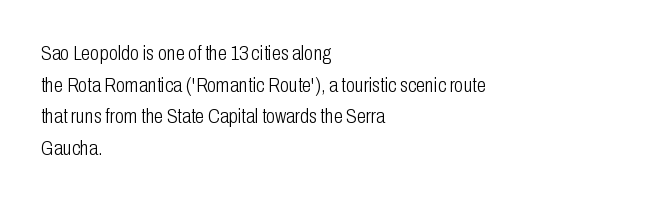
Q: Is the text bold? A: No.
Q: Is the text italic (slanted)? A: No, it is upright.
Q: Is the text underlined? A: No.
Q: How is the paragraph aligned? A: Left-aligned.
Q: Is the spacing between letters normal or unusually wide? A: Normal.
Q: Is the spacing between lines tight, normal or loose? A: Normal.
